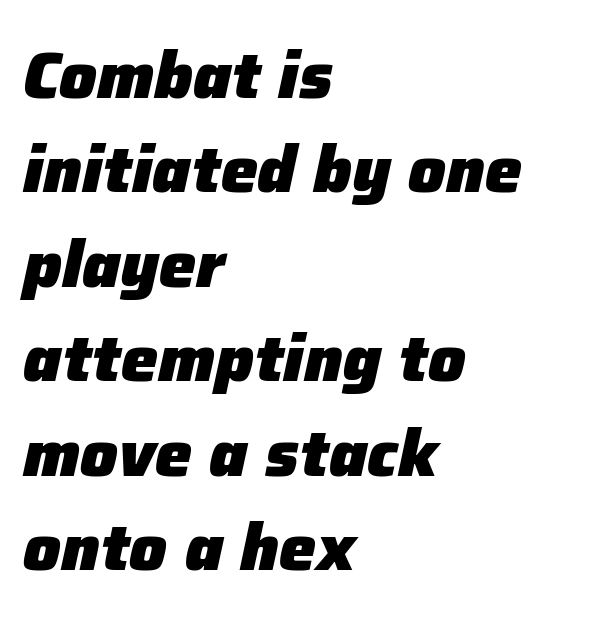
Q: Is the text bold? A: Yes.
Q: Is the text italic (slanted)? A: Yes, it leans right by about 12 degrees.
Q: Is the text underlined? A: No.
Q: How is the paragraph aligned? A: Left-aligned.
Q: Is the spacing between letters normal or unusually wide? A: Normal.
Q: Is the spacing between lines tight, normal or loose? A: Normal.
Q: Width (condensed, normal, or wide)? A: Normal.
Q: Stroke contrast? A: Low.
Q: x-height? A: Medium.
Q: Monospaced? A: No.
